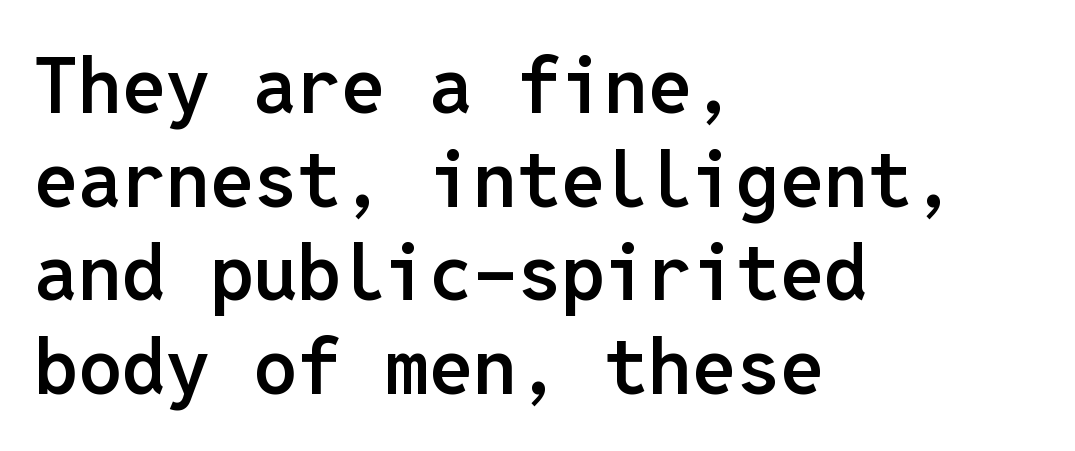
Q: Is the text bold? A: Semi-bold.
Q: Is the text italic (slanted)? A: No, it is upright.
Q: Is the typeface a serif or a sans-serif typeface? A: Sans-serif.
Q: Is the text underlined? A: No.
Q: How is the paragraph aligned? A: Left-aligned.
Q: Is the spacing between letters normal or unusually wide? A: Normal.
Q: Width (condensed, normal, or wide)? A: Normal.
Q: Stroke contrast? A: Low.
Q: x-height? A: Medium.
Q: Monospaced? A: Yes.
